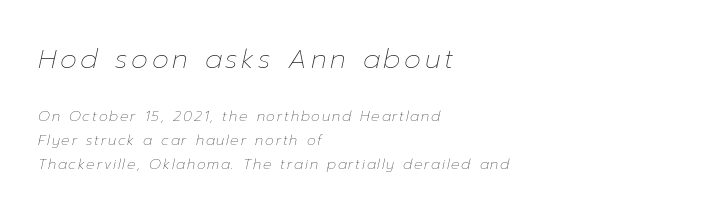
Each line starts at the same left margin while the right side varies. The emphasis by scale lands on block number one, above. Yep, that's italic — everything's leaning. The words here are not underlined.
